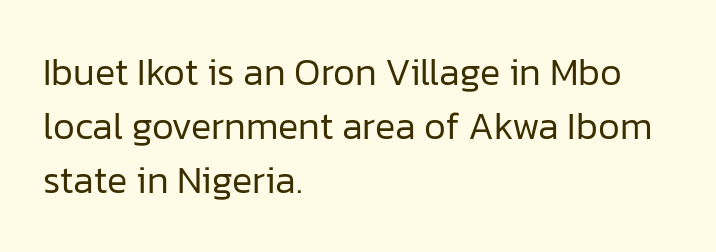
Is this a fixed-width face? No — the glyphs have proportional, varying widths. A clean baseline with only descenders dipping below it. The type is set solid horizontally, with unmodified tracking. Weight: regular or lighter.
